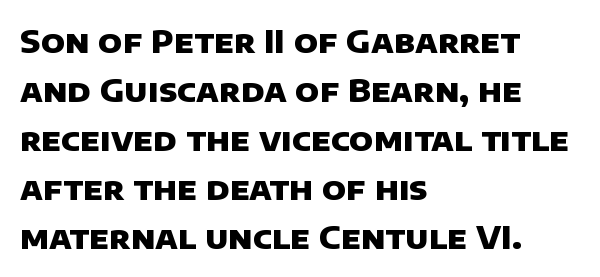
Leading: standard. Anything drawn beneath the words? Only blank space. Compared with a centered layout, this one pins lines to the left instead. The passage shown is typed in a proportional face where columns would drift. Letterform terminals end flat and unadorned throughout the passage. Compared with typical body copy, the letter spacing here is the same.
